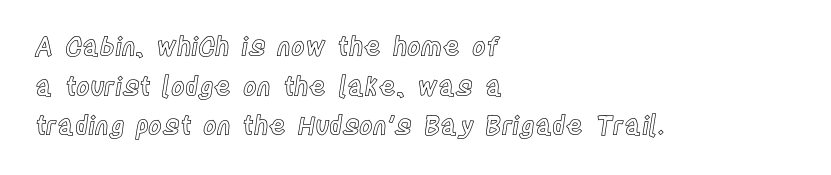
{"underline": "no", "align": "left", "line_spacing": "normal", "line_spacing_ratio": 1.52, "letter_spacing": "normal", "letter_spacing_em": 0.0, "glyph_px": 26}
